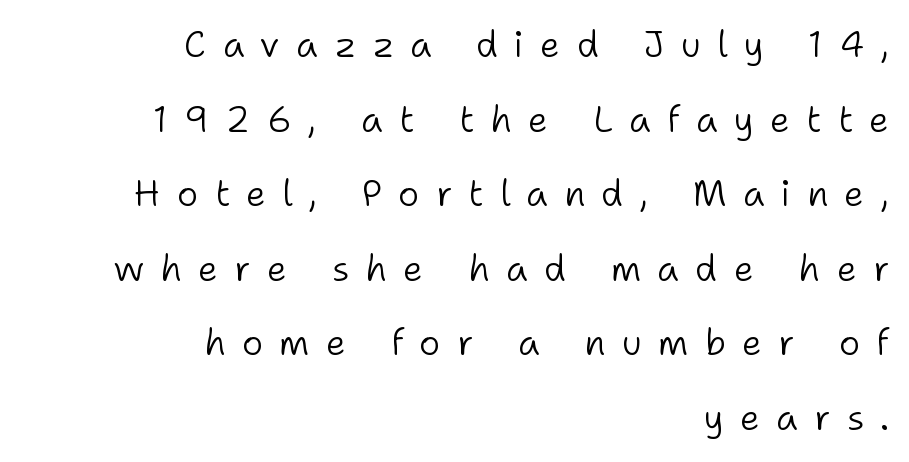
The image shows 36 px light sans-serif type, upright; set right-aligned, loose line spacing (2.07x), unusually wide letter spacing (+0.45 em), not underlined; low stroke contrast and a medium x-height.
